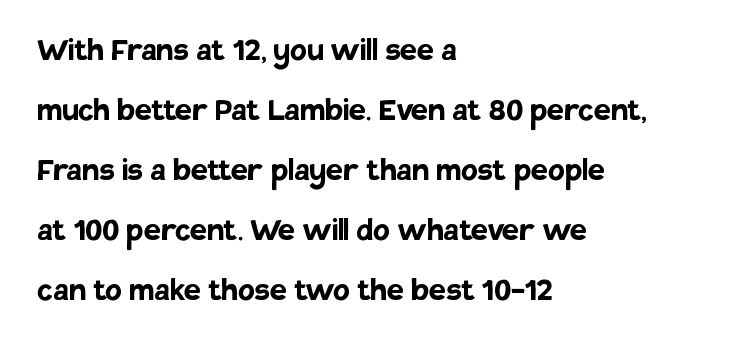
Typographic density is high because the face is bold. This sample has the flowing, uneven cadence of proportional lettering. Words appear dense and cohesive because spacing is normal. All the whitespace from short lines collects on the right.
